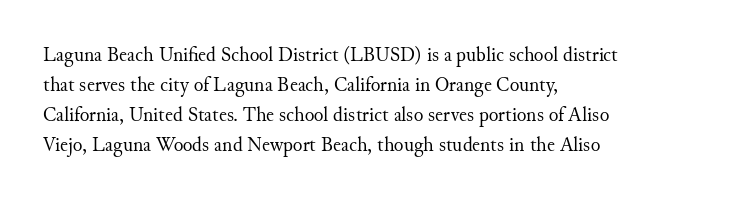
The face looks like a standard text weight, possibly lighter. A normal amount of white space separates one row of letters from the next. Line beginnings align vertically; line endings do not. The horizontal fit of the characters is conventional and even. The passage shown is not underscored anywhere.
